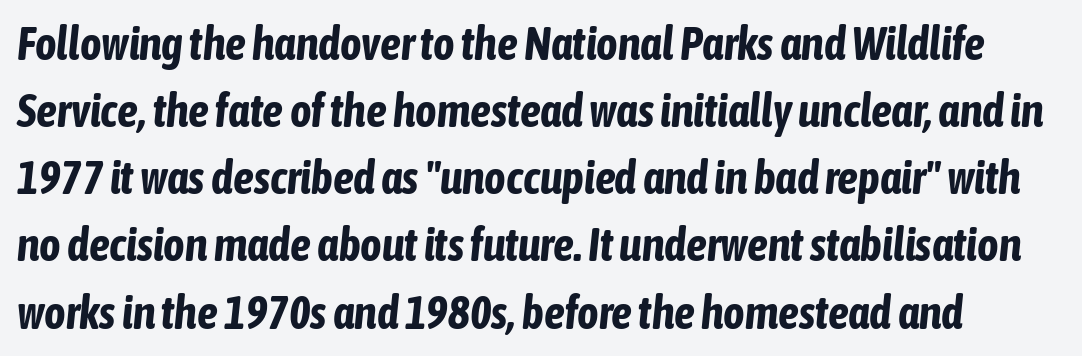
The image shows 46 px bold, condensed type, italic (leaning right); set normal line spacing (1.46x), normal letter spacing, not underlined; low stroke contrast and a medium x-height.
